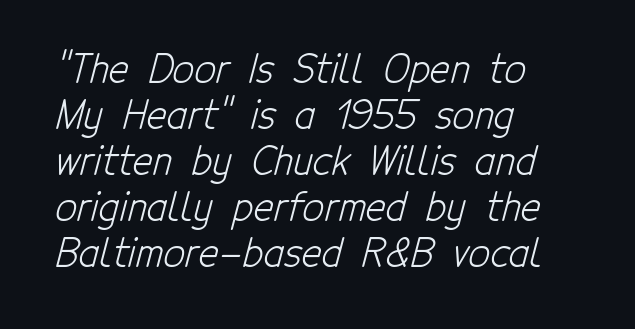
The image shows 38 px light, condensed sans-serif type; set left-aligned, line spacing 1.21x, normal letter spacing, not underlined; low stroke contrast and a medium x-height.
